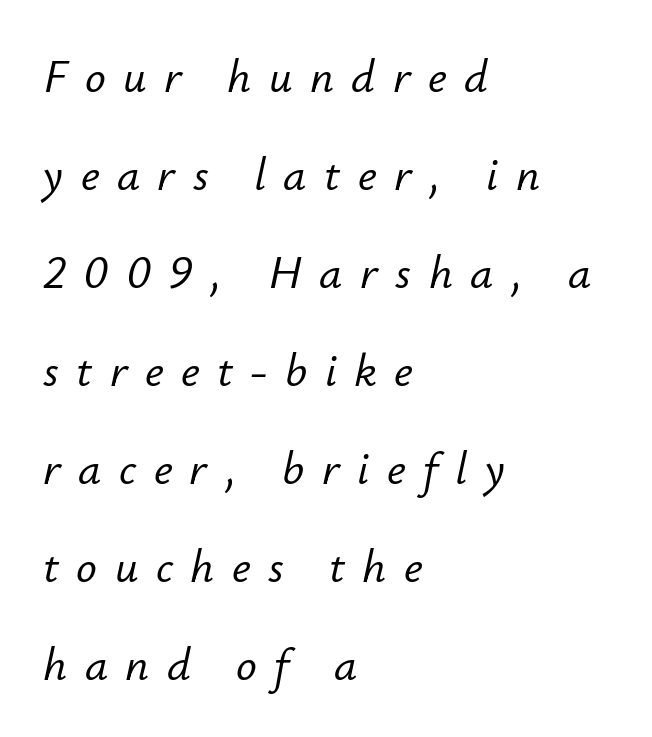
Q: Is the text italic (slanted)? A: Yes, it leans right by about 12 degrees.
Q: Is the text underlined? A: No.
Q: How is the paragraph aligned? A: Left-aligned.
Q: Is the spacing between letters normal or unusually wide? A: Unusually wide.
Q: Is the spacing between lines tight, normal or loose? A: Loose.
Q: Width (condensed, normal, or wide)? A: Normal.
Q: Stroke contrast? A: Low.
Q: x-height? A: Small.
Q: Monospaced? A: No.
